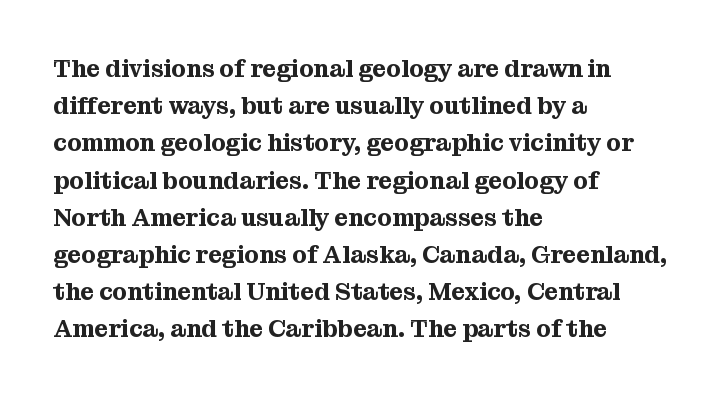
Q: Is the text italic (slanted)? A: No, it is upright.
Q: Is the text underlined? A: No.
Q: How is the paragraph aligned? A: Left-aligned.
Q: Is the spacing between letters normal or unusually wide? A: Normal.
Q: Is the spacing between lines tight, normal or loose? A: Normal.
